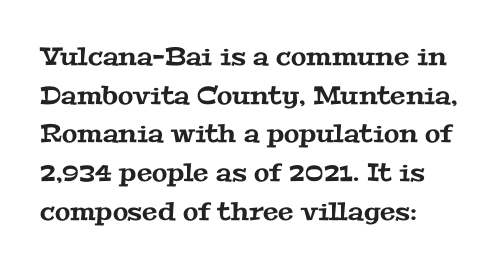
The passage shown has conventional tracking throughout. Rows of type keep a routine distance in the vertical direction. The space beneath each line is pristine and unruled.
